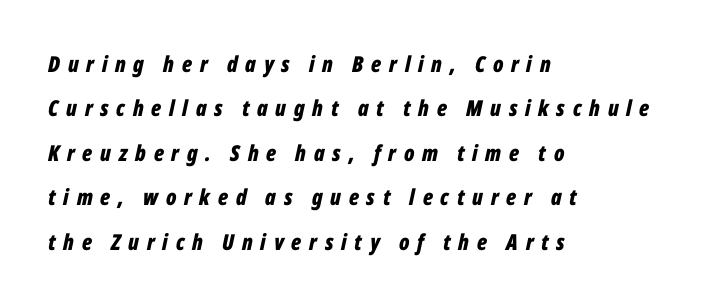
{"italic": "yes", "lean": "right", "slant_degrees": 12, "bold": "yes", "underline": "no", "align": "left", "line_spacing": "loose", "line_spacing_ratio": 2.02, "letter_spacing": "wide", "letter_spacing_em": 0.35, "glyph_px": 22}
